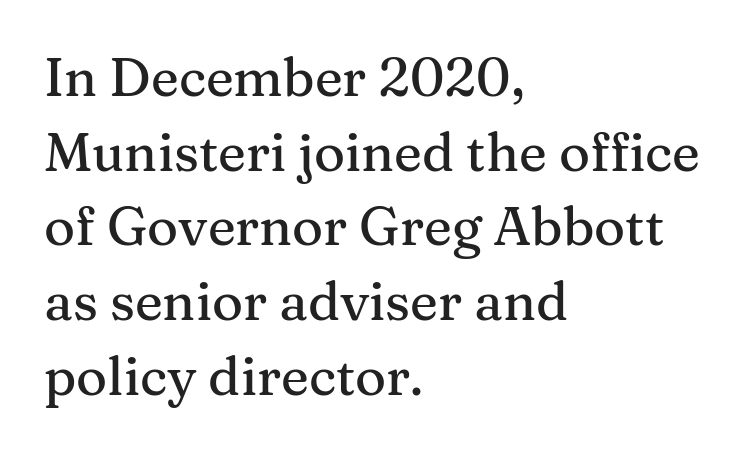
{"serif": "yes", "italic": "no", "width": "normal", "stroke_contrast": "medium", "x_height": "medium", "monospaced": "no", "underline": "no", "align": "left", "line_spacing": "normal", "line_spacing_ratio": 1.41, "letter_spacing": "normal", "letter_spacing_em": 0.0, "glyph_px": 53}
